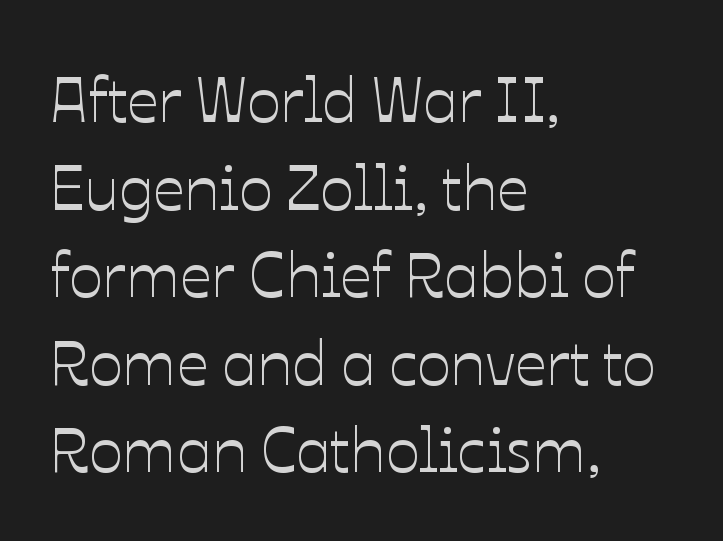
Where is the straight margin? On the left. The letters sit at their default tracking, neither squeezed nor spread. Underlining? Definitely not there. It's the straight-up-and-down kind of type. Note the varied advance widths — an 'i' is clearly narrower than an 'm'.
